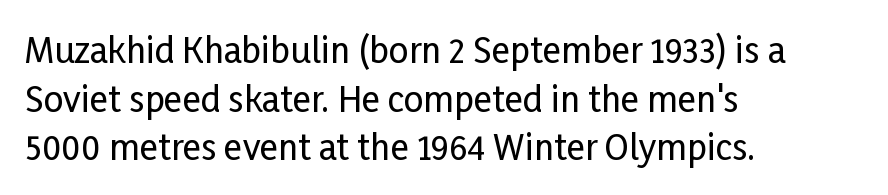
{"serif": "no", "italic": "no", "width": "condensed", "stroke_contrast": "low", "x_height": "medium", "monospaced": "no", "underline": "no", "align": "left", "line_spacing": "normal", "line_spacing_ratio": 1.39, "letter_spacing": "normal", "letter_spacing_em": 0.0, "glyph_px": 35}
